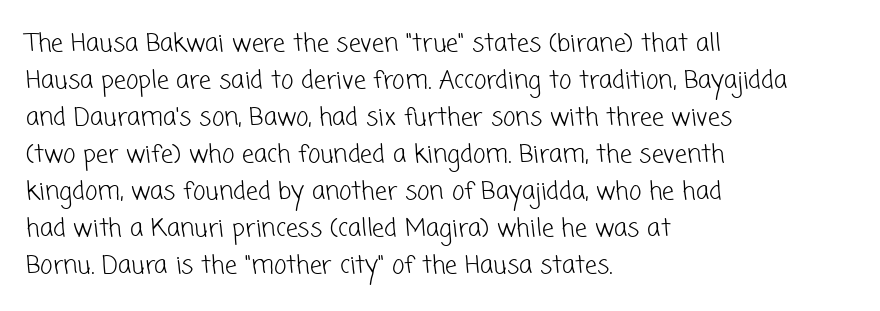
The image shows 24 px text type; set left-aligned, normal line spacing (1.54x), normal letter spacing, not underlined.
